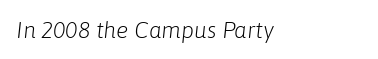
Q: Is the text bold? A: No.
Q: Is the text italic (slanted)? A: Yes, it leans right by about 6 degrees.
Q: Is the text underlined? A: No.
Q: How is the paragraph aligned? A: Left-aligned.
Q: Is the spacing between letters normal or unusually wide? A: Normal.
